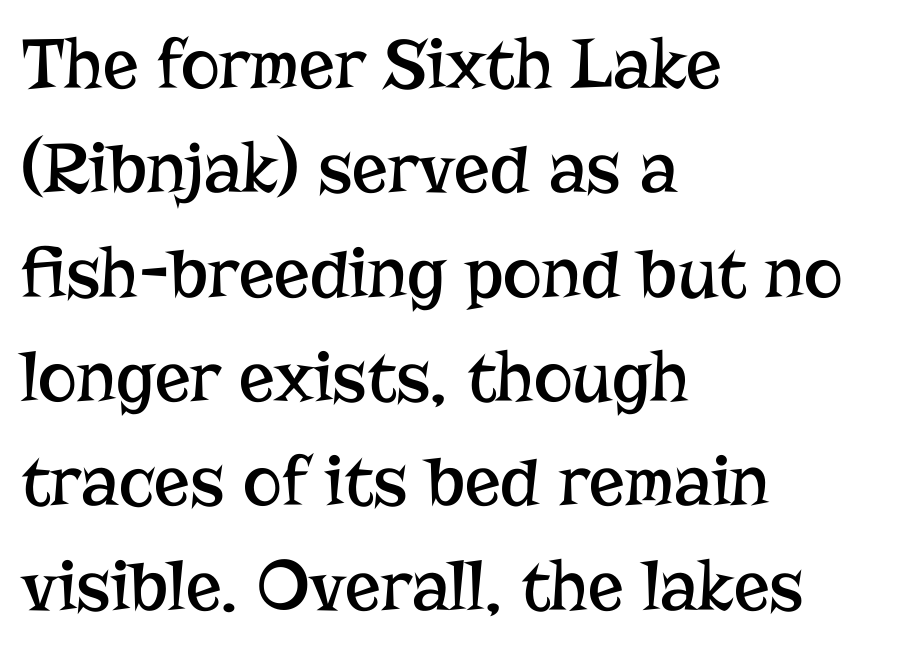
{"serif": "yes", "italic": "no", "bold": "no", "weight": "regular", "width": "normal", "stroke_contrast": "low", "x_height": "medium", "monospaced": "no", "underline": "no", "align": "left", "line_spacing": "normal", "line_spacing_ratio": 1.41, "letter_spacing": "normal", "letter_spacing_em": 0.0, "glyph_px": 74}
